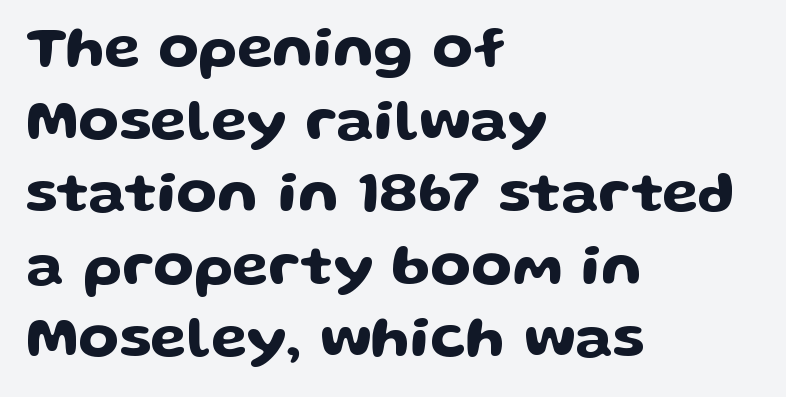
Alignment: flush left. Each row of text sits above clean, open space. I'd call this a sans setting — the letters go barefoot. These lines are rendered in a variable-pitch font.
